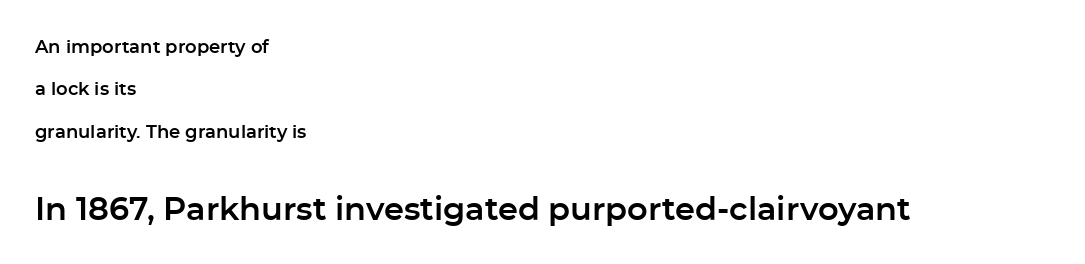
Q: Is the text italic (slanted)? A: No, it is upright.
Q: Is the typeface a serif or a sans-serif typeface? A: Sans-serif.
Q: Is the text underlined? A: No.
Q: How is the paragraph aligned? A: Left-aligned.
Q: Is the spacing between letters normal or unusually wide? A: Normal.
Q: Is the spacing between lines tight, normal or loose? A: Loose.
Q: Which block of text is set in a larger size, the first (top) or the second (bottom)? A: The second (bottom) one.
Q: Width (condensed, normal, or wide)? A: Normal.
Q: Stroke contrast? A: Low.
Q: x-height? A: Medium.
Q: Monospaced? A: No.
